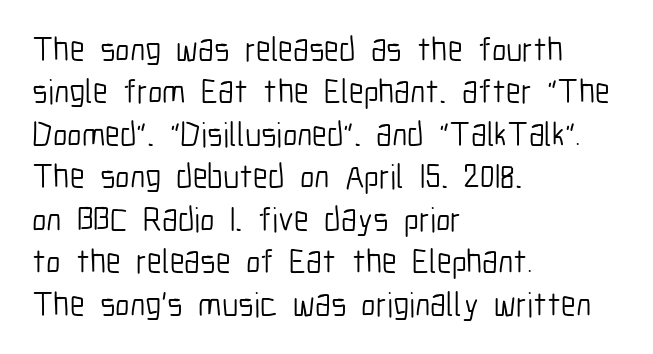
No heavy texture on the line: the type isn't bold. Plain, unruled lines of type. The passage shown is typeset with a sans-serif family. The lettering holds an erect, upright posture throughout. Line starts are locked; line ends wander.
